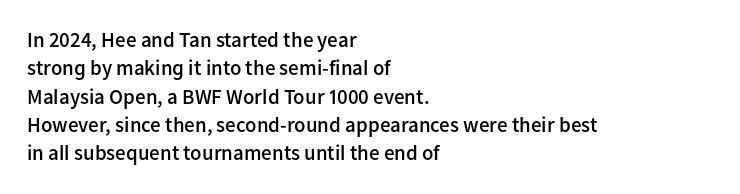
The lines are quadded left. Quick note: not italic, upright. Heft: intermediate — a semibold. Letter spacing: default. Each row of text sits above clean, open space.
